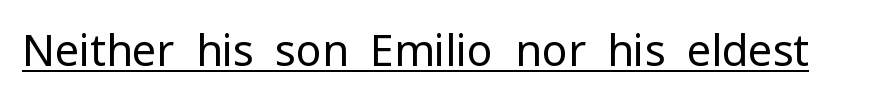
{"serif": "no", "italic": "no", "bold": "no", "weight": "regular", "width": "normal", "stroke_contrast": "low", "x_height": "medium", "monospaced": "no", "underline": "yes", "letter_spacing": "normal", "letter_spacing_em": 0.0, "glyph_px": 43}
